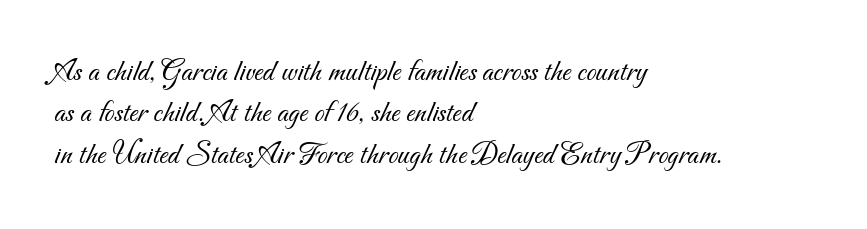
{"serif": "no", "bold": "no", "weight": "light", "width": "normal", "stroke_contrast": "medium", "x_height": "small", "monospaced": "no", "underline": "no", "align": "left", "line_spacing": "normal", "line_spacing_ratio": 1.29, "letter_spacing": "normal", "letter_spacing_em": 0.0, "glyph_px": 32}
